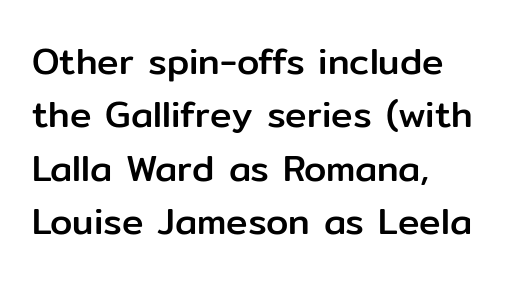
Check the space under the baseline: it is left empty. This sample uses an upright cut, with every glyph sitting square on the baseline. Interline gaps are of average width in this sample. Caption: standard tracking, unaltered. The rendering shows plain stroke endings on the letterforms — a sans-serif design.
